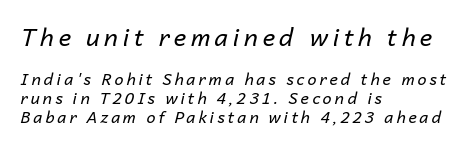
Horizontally, the lines are justified to the leading edge only. No chunkiness to these letters — they're not bold. Just letters on the line, the space beneath them empty. Compared with ordinary roman type, these characters are visibly tilted. Bigger letters appear in the top chunk; the bottom chunk is reduced.
